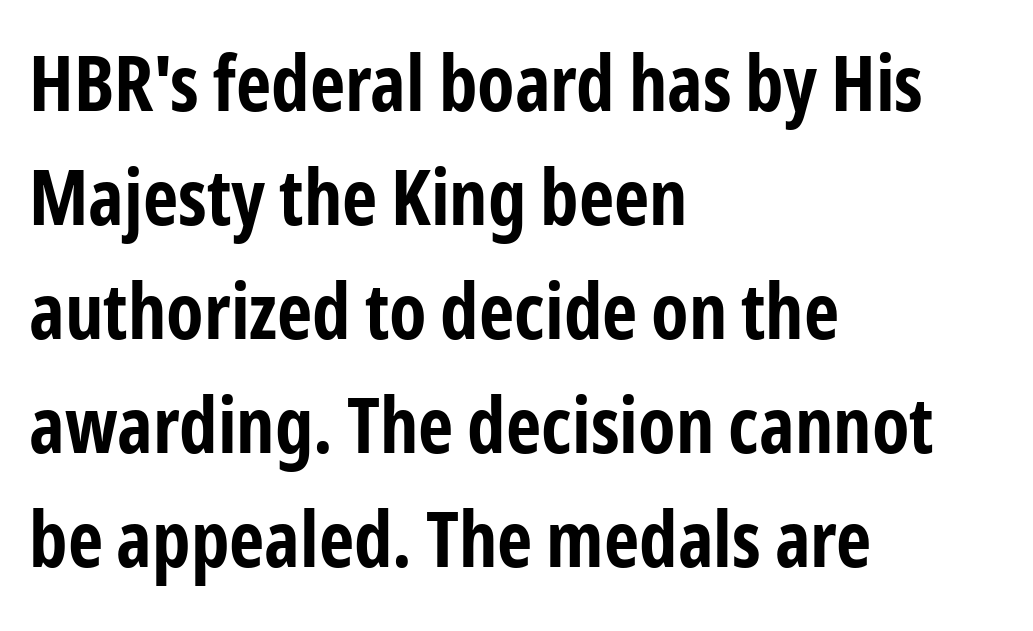
The image shows 77 px bold, condensed sans-serif type, upright; set left-aligned, normal line spacing (1.48x), normal letter spacing, not underlined; low stroke contrast and a medium x-height.
